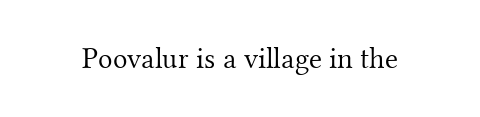
The image shows 30 px light serif type, upright; set normal letter spacing, not underlined; medium stroke contrast and a small x-height.
